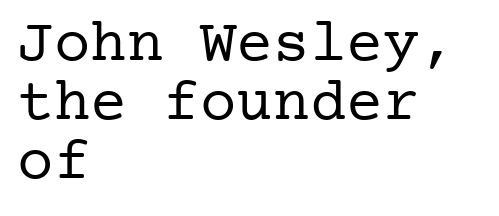
Q: Is the text bold? A: No.
Q: Is the text italic (slanted)? A: No, it is upright.
Q: Is the typeface a serif or a sans-serif typeface? A: Serif.
Q: Is the text underlined? A: No.
Q: How is the paragraph aligned? A: Left-aligned.
Q: Is the spacing between letters normal or unusually wide? A: Normal.
Q: Is the spacing between lines tight, normal or loose? A: Tight.
Q: Width (condensed, normal, or wide)? A: Normal.
Q: Stroke contrast? A: Low.
Q: x-height? A: Medium.
